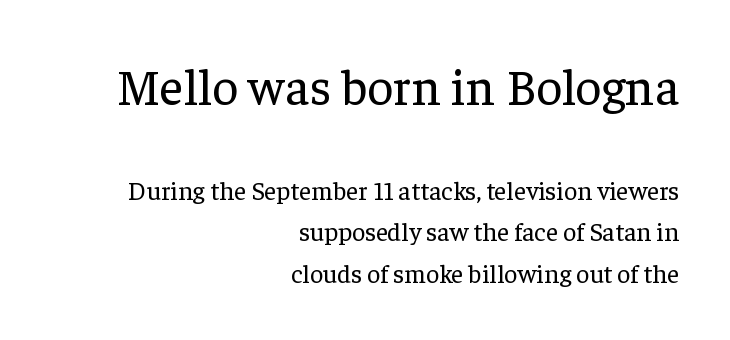
The image shows 51 px regular-weight serif type, upright; set right-aligned, normal line spacing (1.58x), normal letter spacing, not underlined; the first (top) block is 1.96x larger; low stroke contrast and a medium x-height.
